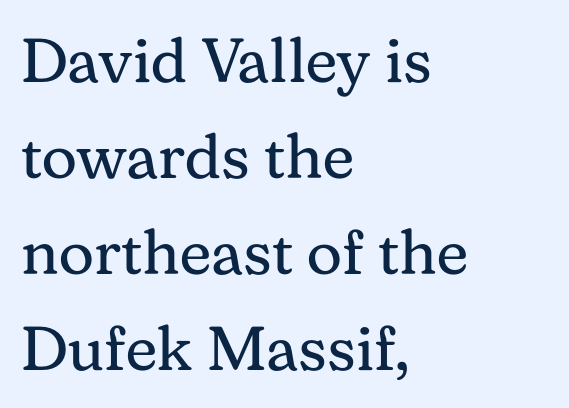
Q: Is the text bold? A: No.
Q: Is the text italic (slanted)? A: No, it is upright.
Q: Is the typeface a serif or a sans-serif typeface? A: Serif.
Q: Is the text underlined? A: No.
Q: How is the paragraph aligned? A: Left-aligned.
Q: Is the spacing between letters normal or unusually wide? A: Normal.
Q: Is the spacing between lines tight, normal or loose? A: Normal.
Q: Width (condensed, normal, or wide)? A: Normal.
Q: Stroke contrast? A: Medium.
Q: x-height? A: Medium.
Q: Monospaced? A: No.
